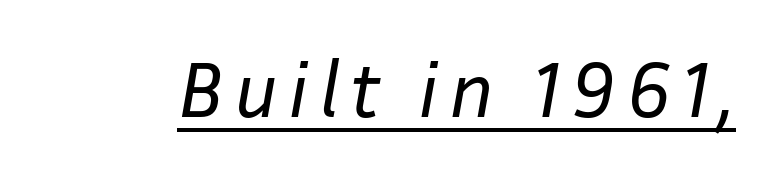
Is the type slanted? Yes — the strokes lean at a clear angle. Ink coverage per letter is moderate at most. A typographer would call this underscored text. You could not count columns in this text — the font is proportionally spaced.
